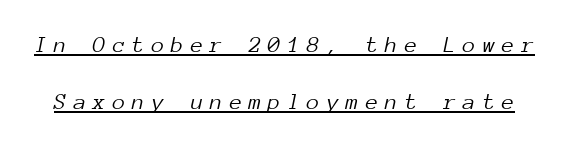
Underlined type. Bold? No — there's no thickening of the strokes. Line spacing here is loose. Posture: slanted.
